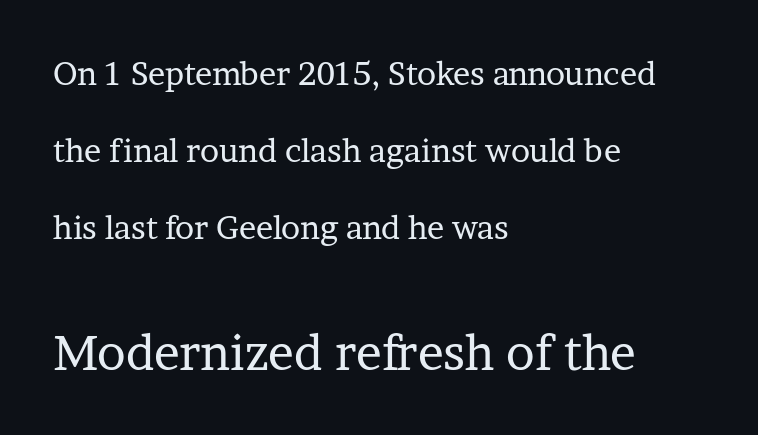
The image shows 48 px regular-weight serif type, upright; set left-aligned, loose line spacing (2.41x), normal letter spacing, not underlined; the second (bottom) block is 1.5x larger; low stroke contrast and a medium x-height.
